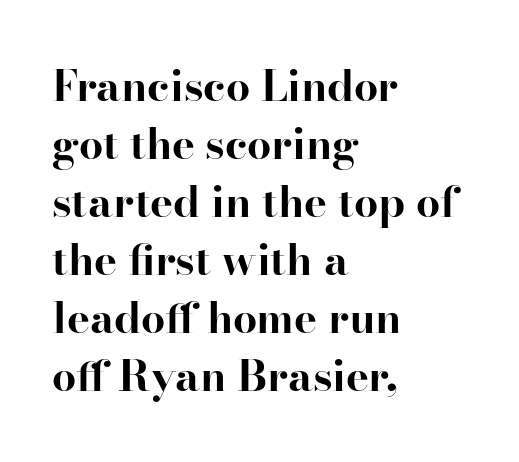
{"serif": "yes", "italic": "no", "bold": "yes", "weight": "bold", "width": "normal", "stroke_contrast": "high", "x_height": "small", "monospaced": "no", "underline": "no", "align": "left", "line_spacing": "normal", "line_spacing_ratio": 1.35, "letter_spacing": "normal", "letter_spacing_em": 0.0, "glyph_px": 43}
